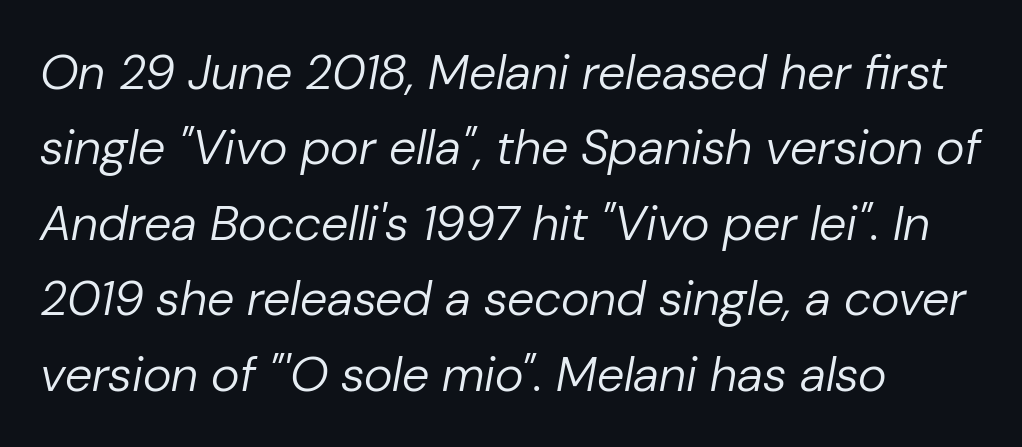
Q: Is the text bold? A: No.
Q: Is the text italic (slanted)? A: Yes, it leans right by about 10 degrees.
Q: Is the text underlined? A: No.
Q: How is the paragraph aligned? A: Left-aligned.
Q: Is the spacing between letters normal or unusually wide? A: Normal.
Q: Is the spacing between lines tight, normal or loose? A: Normal.
Q: Width (condensed, normal, or wide)? A: Normal.
Q: Stroke contrast? A: Low.
Q: x-height? A: Medium.
Q: Monospaced? A: No.
